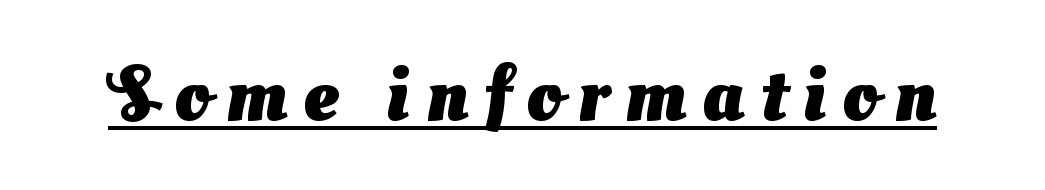
The image shows 79 px heavy sans-serif type; set unusually wide letter spacing (+0.2 em), underlined; medium stroke contrast and a small x-height.
